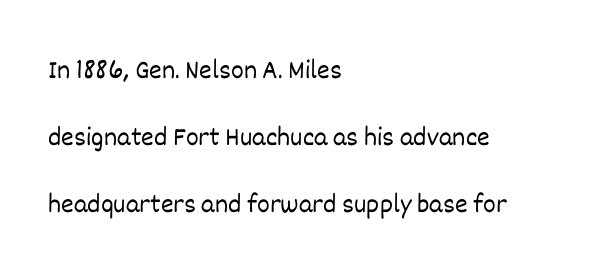
{"italic": "no", "bold": "no", "underline": "no", "align": "left", "line_spacing": "loose", "line_spacing_ratio": 2.48, "letter_spacing": "normal", "letter_spacing_em": 0.0, "glyph_px": 27}
